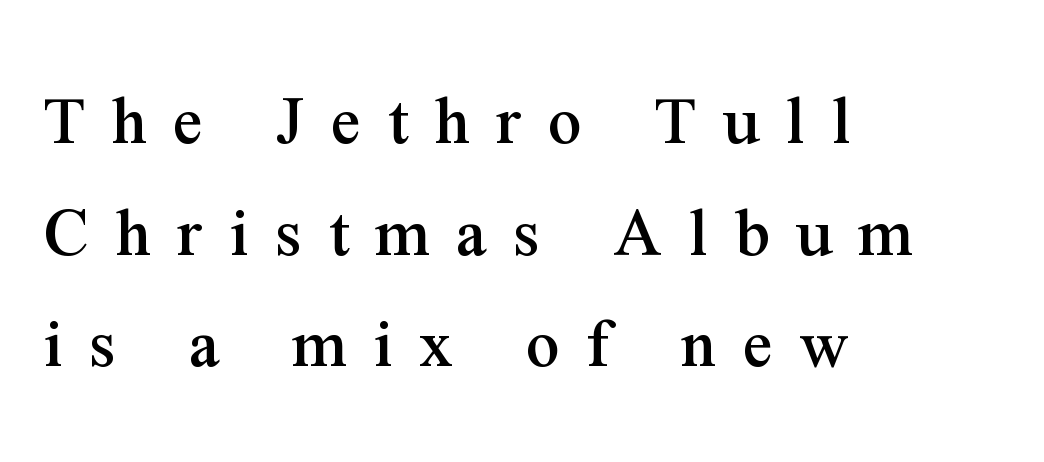
Q: Is the text italic (slanted)? A: No, it is upright.
Q: Is the typeface a serif or a sans-serif typeface? A: Serif.
Q: Is the text underlined? A: No.
Q: How is the paragraph aligned? A: Left-aligned.
Q: Is the spacing between letters normal or unusually wide? A: Unusually wide.
Q: Is the spacing between lines tight, normal or loose? A: Normal.
Q: Width (condensed, normal, or wide)? A: Normal.
Q: Stroke contrast? A: Medium.
Q: x-height? A: Medium.
Q: Monospaced? A: No.
